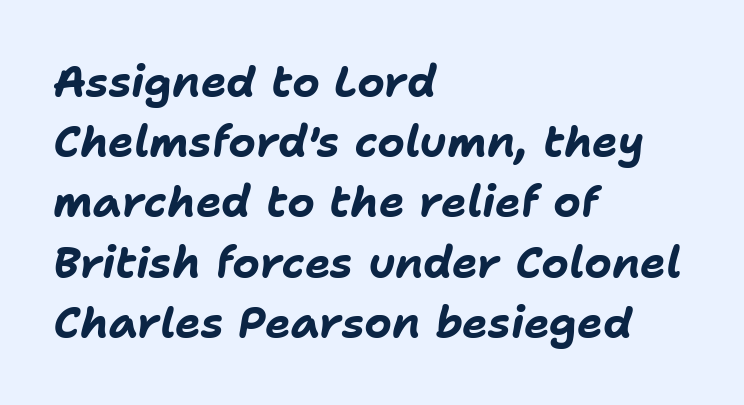
{"italic": "yes", "lean": "right", "slant_degrees": 11, "bold": "yes", "weight": "bold", "width": "normal", "stroke_contrast": "low", "x_height": "medium", "monospaced": "no", "underline": "no", "align": "left", "line_spacing": "normal", "line_spacing_ratio": 1.4, "letter_spacing": "normal", "letter_spacing_em": 0.0, "glyph_px": 43}
